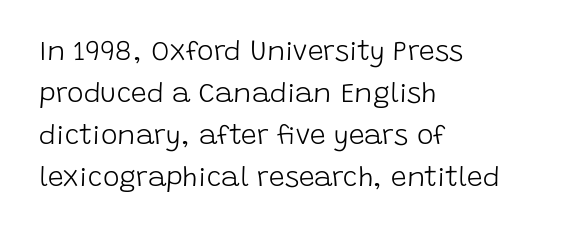
The ragged edge is on the right, which tells us the setting is flush left. Each letter keeps its own natural width here, so spacing adapts to shape. You can tell it's not italic because the verticals are truly vertical. The words here are not underlined. What's the leading like? Ordinary, nothing unusual.
